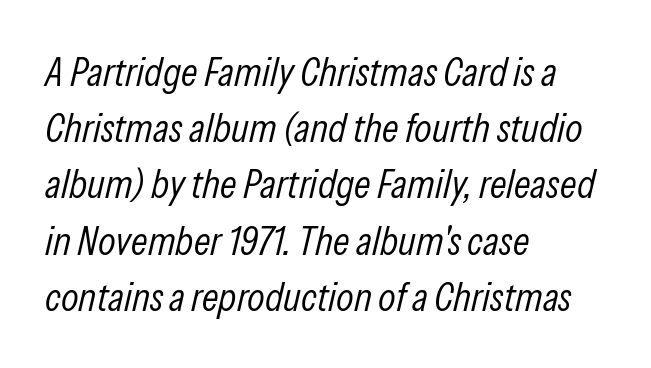
Q: Is the text bold? A: No.
Q: Is the text italic (slanted)? A: Yes, it leans right by about 13 degrees.
Q: Is the text underlined? A: No.
Q: How is the paragraph aligned? A: Left-aligned.
Q: Is the spacing between letters normal or unusually wide? A: Normal.
Q: Is the spacing between lines tight, normal or loose? A: Normal.
Q: Width (condensed, normal, or wide)? A: Condensed.
Q: Stroke contrast? A: Low.
Q: x-height? A: Medium.
Q: Monospaced? A: No.
